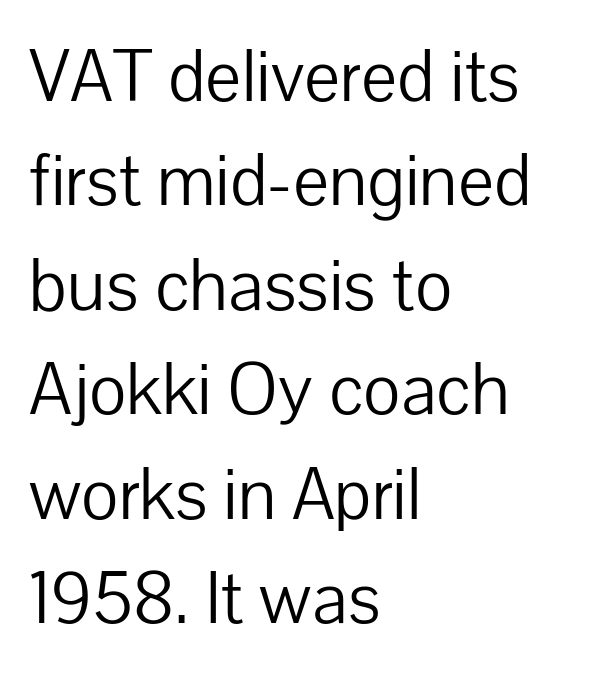
In terms of letterspacing, this is plain default setting. Is the type heavy? It reads as light-to-regular instead. In terms of letterform style, serifs are entirely absent. The typesetter chose a ragged-right arrangement here. Rendered with straight, roman letterforms.
